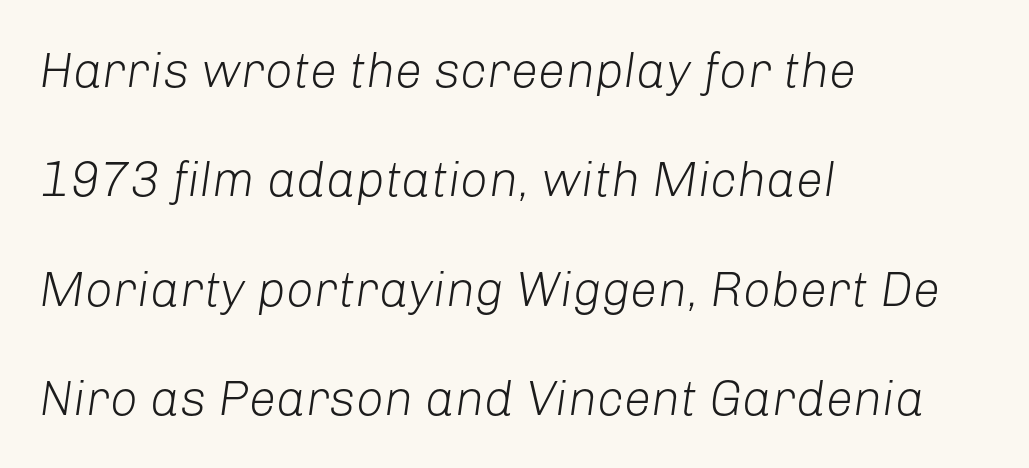
The letters advance in unequal steps, a hallmark of proportional type. Reading down the column, the eye jumps a long way to each next line. The passage shown is not underscored anywhere. A typesetter would call this zero additional tracking. This sample is left-justified, so line endings fall wherever the words run out.
